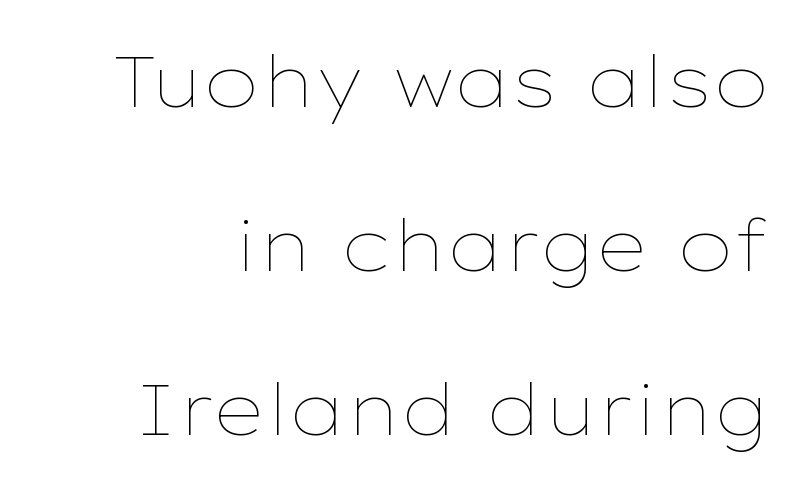
Q: Is the text bold? A: No.
Q: Is the text italic (slanted)? A: No, it is upright.
Q: Is the text underlined? A: No.
Q: Is the spacing between letters normal or unusually wide? A: Normal.
Q: Is the spacing between lines tight, normal or loose? A: Loose.
Q: Width (condensed, normal, or wide)? A: Wide.
Q: Stroke contrast? A: Low.
Q: x-height? A: Medium.
Q: Monospaced? A: No.
